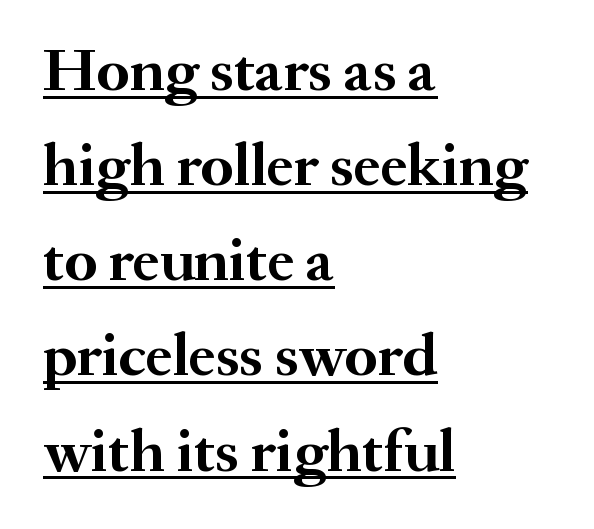
{"serif": "yes", "italic": "no", "bold": "yes", "weight": "semibold", "width": "normal", "stroke_contrast": "medium", "x_height": "small", "monospaced": "no", "underline": "yes", "align": "left", "line_spacing": "normal", "line_spacing_ratio": 1.56, "letter_spacing": "normal", "letter_spacing_em": 0.0, "glyph_px": 61}
